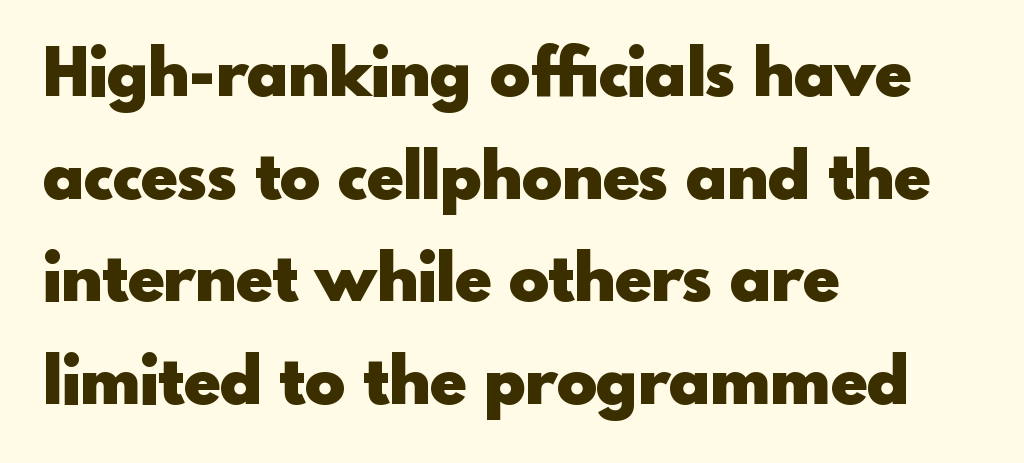
Q: Is the text bold? A: Yes.
Q: Is the text italic (slanted)? A: No, it is upright.
Q: Is the typeface a serif or a sans-serif typeface? A: Sans-serif.
Q: Is the text underlined? A: No.
Q: How is the paragraph aligned? A: Left-aligned.
Q: Is the spacing between letters normal or unusually wide? A: Normal.
Q: Is the spacing between lines tight, normal or loose? A: Normal.
Q: Width (condensed, normal, or wide)? A: Normal.
Q: x-height? A: Small.
Q: Monospaced? A: No.
